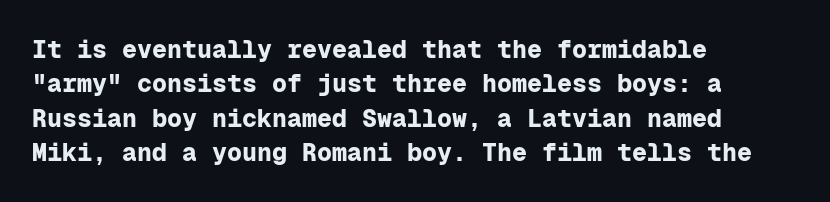
Plain, unruled lines of type. Italic: no, the glyphs are upright roman. The face used here has the dense, thick strokes of a bold. Compared with typical paragraphs, the rows here are spaced about the same. The paragraph has a hard left edge and a soft right edge. Here the glyphs are tracked normally, forming tight word shapes.
